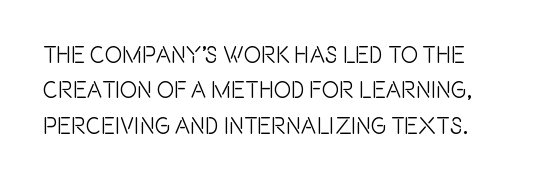
Q: Is the text italic (slanted)? A: No, it is upright.
Q: Is the text underlined? A: No.
Q: Is the spacing between letters normal or unusually wide? A: Normal.
Q: Is the spacing between lines tight, normal or loose? A: Normal.
